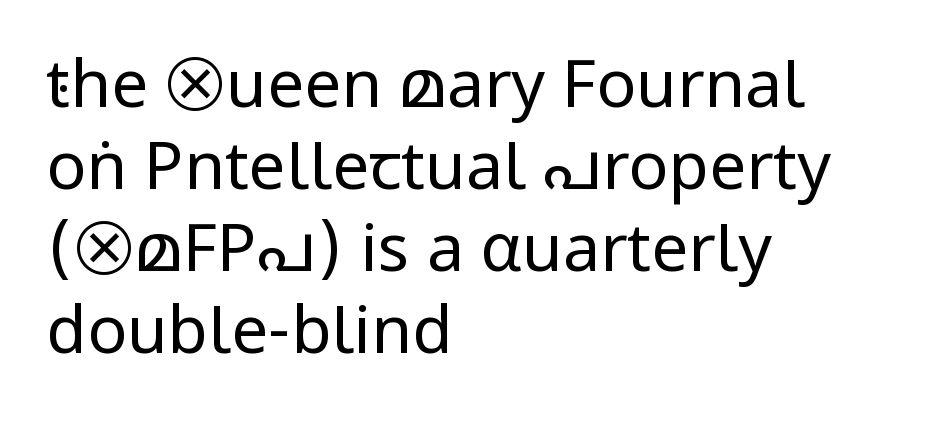
Q: Is the text bold? A: No.
Q: Is the text italic (slanted)? A: No, it is upright.
Q: Is the typeface a serif or a sans-serif typeface? A: Sans-serif.
Q: Is the text underlined? A: No.
Q: How is the paragraph aligned? A: Left-aligned.
Q: Is the spacing between letters normal or unusually wide? A: Normal.
Q: Width (condensed, normal, or wide)? A: Condensed.
Q: Stroke contrast? A: Low.
Q: x-height? A: Large.
Q: Monospaced? A: No.
